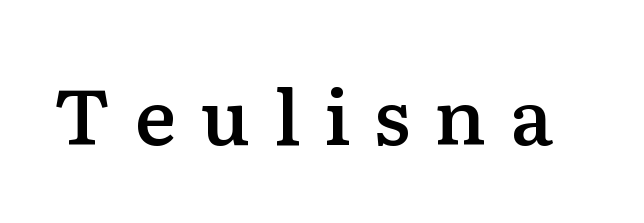
{"serif": "yes", "italic": "no", "bold": "semi", "weight": "semibold", "width": "normal", "stroke_contrast": "low", "x_height": "medium", "monospaced": "no", "underline": "no", "letter_spacing": "wide", "letter_spacing_em": 0.31, "glyph_px": 77}
